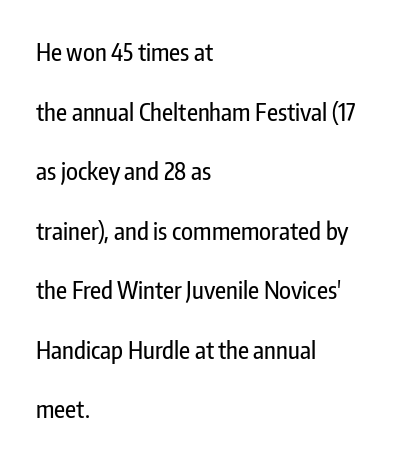
{"italic": "no", "underline": "no", "align": "left", "line_spacing": "loose", "line_spacing_ratio": 2.48, "letter_spacing": "normal", "letter_spacing_em": 0.0, "glyph_px": 24}
